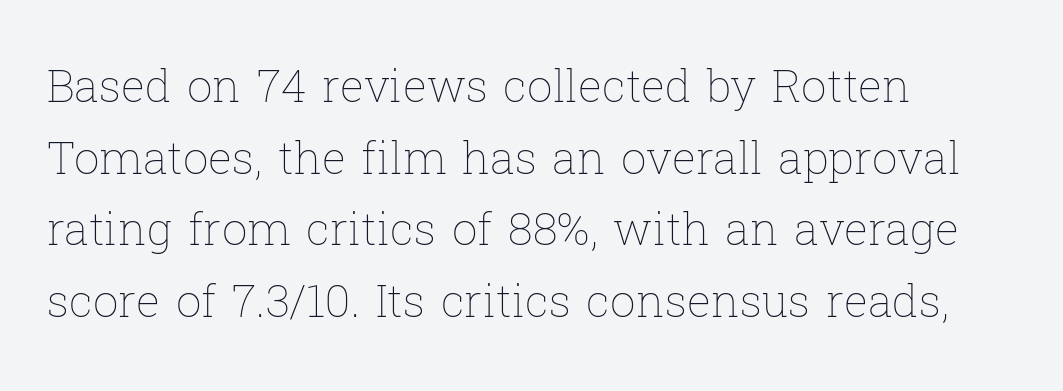
Q: Is the text bold? A: No.
Q: Is the text italic (slanted)? A: No, it is upright.
Q: Is the text underlined? A: No.
Q: How is the paragraph aligned? A: Left-aligned.
Q: Is the spacing between letters normal or unusually wide? A: Normal.
Q: Is the spacing between lines tight, normal or loose? A: Normal.
Q: Width (condensed, normal, or wide)? A: Normal.
Q: Stroke contrast? A: Low.
Q: x-height? A: Medium.
Q: Monospaced? A: No.
